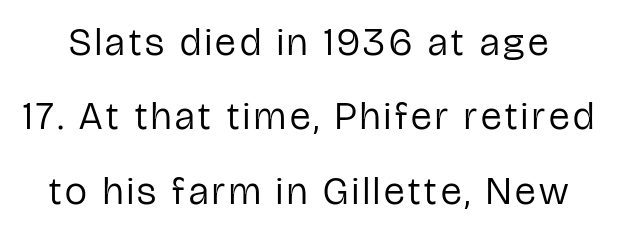
Q: Is the text bold? A: No.
Q: Is the text italic (slanted)? A: No, it is upright.
Q: Is the typeface a serif or a sans-serif typeface? A: Sans-serif.
Q: Is the text underlined? A: No.
Q: Is the spacing between lines tight, normal or loose? A: Loose.
Q: Width (condensed, normal, or wide)? A: Condensed.
Q: Stroke contrast? A: Low.
Q: x-height? A: Medium.
Q: Monospaced? A: No.
